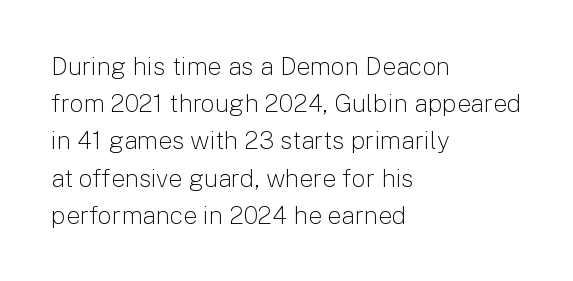
Q: Is the text bold? A: No.
Q: Is the text italic (slanted)? A: No, it is upright.
Q: Is the text underlined? A: No.
Q: How is the paragraph aligned? A: Left-aligned.
Q: Is the spacing between letters normal or unusually wide? A: Normal.
Q: Is the spacing between lines tight, normal or loose? A: Normal.
